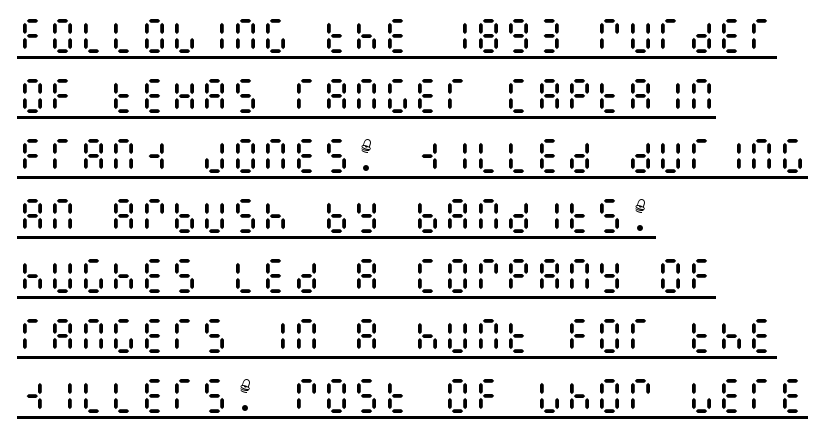
The image shows 38 px regular-weight, condensed type, upright; set left-aligned, normal line spacing (1.58x), normal letter spacing, underlined; medium stroke contrast and a large x-height.
